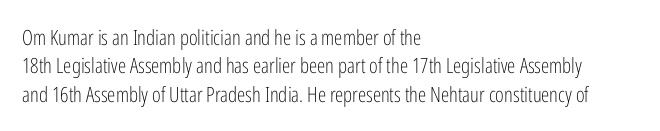
Q: Is the text bold? A: No.
Q: Is the text italic (slanted)? A: No, it is upright.
Q: Is the text underlined? A: No.
Q: How is the paragraph aligned? A: Left-aligned.
Q: Is the spacing between letters normal or unusually wide? A: Normal.
Q: Is the spacing between lines tight, normal or loose? A: Normal.
